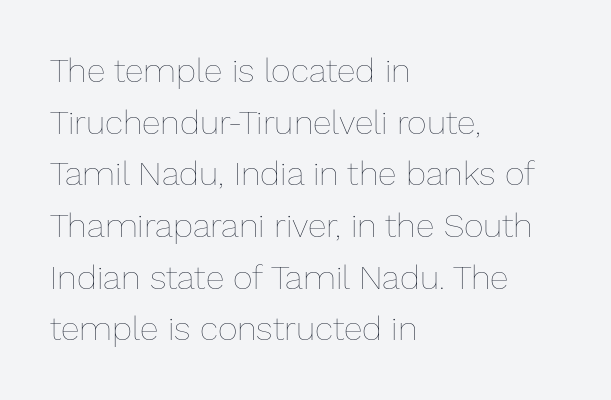
Q: Is the text bold? A: No.
Q: Is the text italic (slanted)? A: No, it is upright.
Q: Is the text underlined? A: No.
Q: How is the paragraph aligned? A: Left-aligned.
Q: Is the spacing between letters normal or unusually wide? A: Normal.
Q: Is the spacing between lines tight, normal or loose? A: Normal.
Q: Width (condensed, normal, or wide)? A: Normal.
Q: Stroke contrast? A: Low.
Q: x-height? A: Medium.
Q: Monospaced? A: No.
